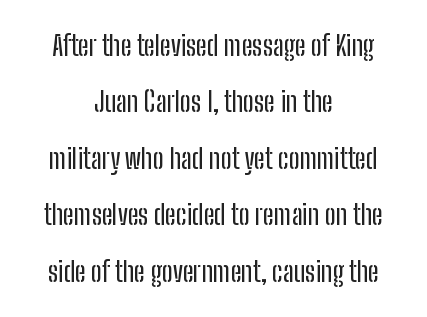
{"italic": "no", "underline": "no", "align": "center", "line_spacing": "loose", "line_spacing_ratio": 2.09, "letter_spacing": "normal", "letter_spacing_em": 0.0, "glyph_px": 27}
